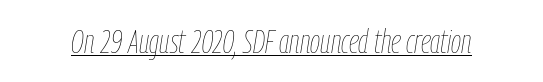
The image shows 33 px thin, condensed type, italic (leaning right); set normal letter spacing, underlined; low stroke contrast and a medium x-height.
